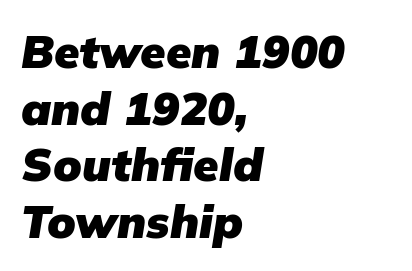
Q: Is the text bold? A: Yes.
Q: Is the text italic (slanted)? A: Yes, it leans right by about 9 degrees.
Q: Is the text underlined? A: No.
Q: How is the paragraph aligned? A: Left-aligned.
Q: Is the spacing between letters normal or unusually wide? A: Normal.
Q: Width (condensed, normal, or wide)? A: Normal.
Q: Stroke contrast? A: Low.
Q: x-height? A: Medium.
Q: Monospaced? A: No.
